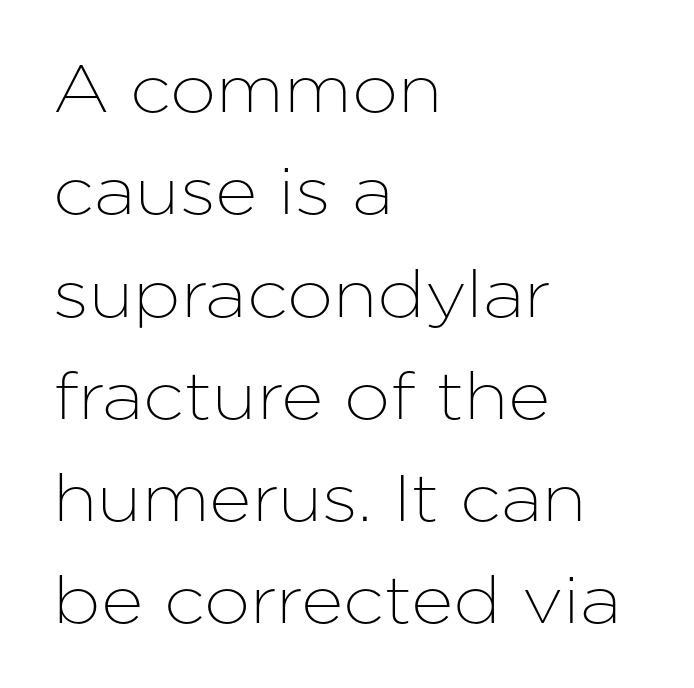
Reading down the block, your eye returns to a fixed left position each line. Whoever set this chose a conventional vertical rhythm. The rendering uses natural spacing where letterforms have individual widths. The characters display no serif detailing; their extremities are plain.
